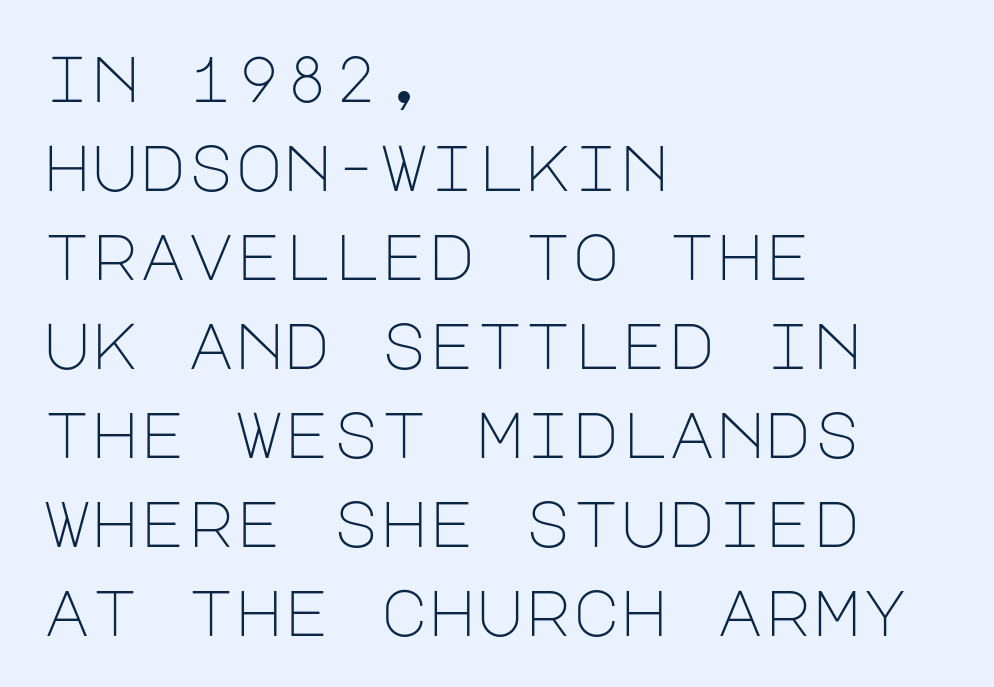
Q: Is the text bold? A: No.
Q: Is the text italic (slanted)? A: No, it is upright.
Q: Is the typeface a serif or a sans-serif typeface? A: Sans-serif.
Q: Is the text underlined? A: No.
Q: How is the paragraph aligned? A: Left-aligned.
Q: Is the spacing between letters normal or unusually wide? A: Normal.
Q: Is the spacing between lines tight, normal or loose? A: Normal.
Q: Width (condensed, normal, or wide)? A: Normal.
Q: Stroke contrast? A: Low.
Q: x-height? A: Large.
